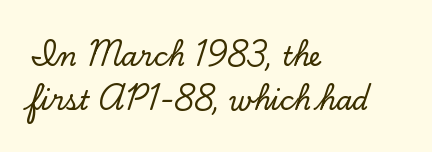
Notice how the passage keeps a crisp vertical edge on the left only. Bare-footed words on every line. Horizontal bands of white between lines are of average thickness.
